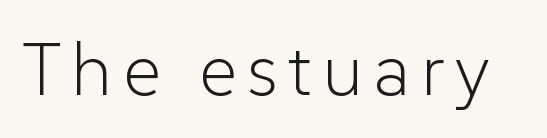
Q: Is the text bold? A: No.
Q: Is the text italic (slanted)? A: No, it is upright.
Q: Is the typeface a serif or a sans-serif typeface? A: Sans-serif.
Q: Is the text underlined? A: No.
Q: Width (condensed, normal, or wide)? A: Normal.
Q: Stroke contrast? A: Low.
Q: x-height? A: Medium.
Q: Monospaced? A: No.
